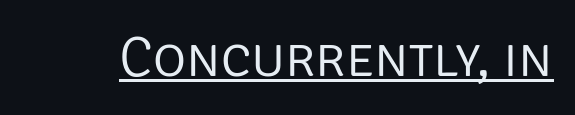
The image shows 57 px light sans-serif type, upright; set normal letter spacing, underlined; low stroke contrast and a large x-height.
